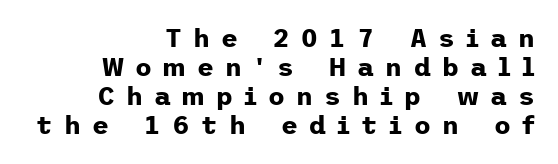
Q: Is the text bold? A: Yes.
Q: Is the text italic (slanted)? A: No, it is upright.
Q: Is the text underlined? A: No.
Q: How is the paragraph aligned? A: Right-aligned.
Q: Is the spacing between letters normal or unusually wide? A: Unusually wide.
Q: Is the spacing between lines tight, normal or loose? A: Tight.
